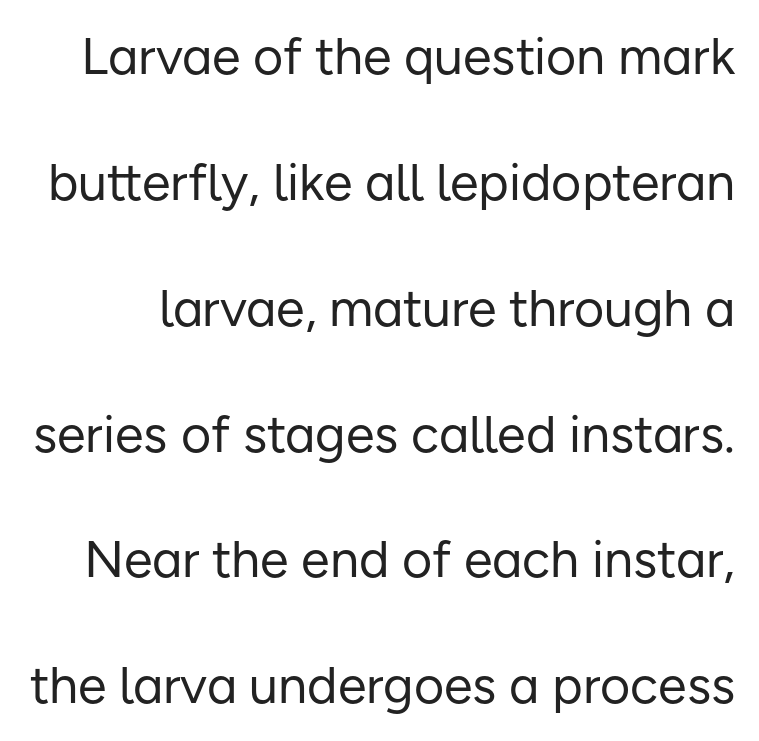
{"serif": "no", "italic": "no", "bold": "no", "weight": "regular", "width": "normal", "stroke_contrast": "low", "x_height": "medium", "monospaced": "no", "underline": "no", "line_spacing": "loose", "line_spacing_ratio": 2.42, "letter_spacing": "normal", "letter_spacing_em": 0.0, "glyph_px": 52}
